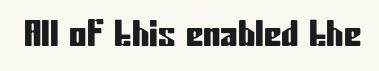
{"serif": "no", "italic": "no", "width": "condensed", "stroke_contrast": "low", "x_height": "medium", "monospaced": "no", "underline": "no", "letter_spacing": "normal", "letter_spacing_em": 0.0, "glyph_px": 35}
